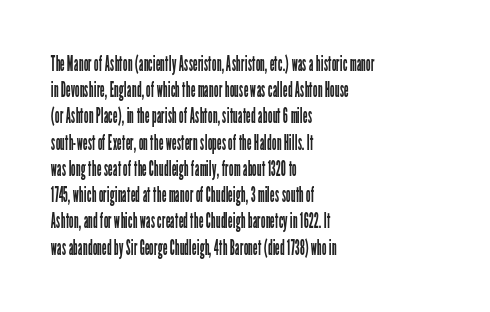
The image shows 21 px text type, upright; set left-aligned, normal line spacing (1.25x), normal letter spacing, not underlined.
